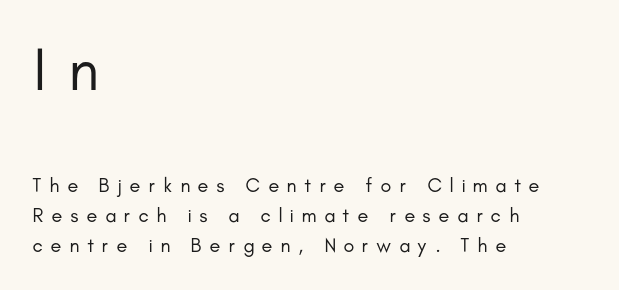
{"serif": "no", "italic": "no", "bold": "no", "weight": "regular", "width": "normal", "stroke_contrast": "low", "x_height": "small", "monospaced": "no", "underline": "no", "align": "left", "line_spacing": "normal", "line_spacing_ratio": 1.51, "letter_spacing": "wide", "letter_spacing_em": 0.39, "larger_block": "first", "size_ratio": 3.05, "glyph_px": 61}
